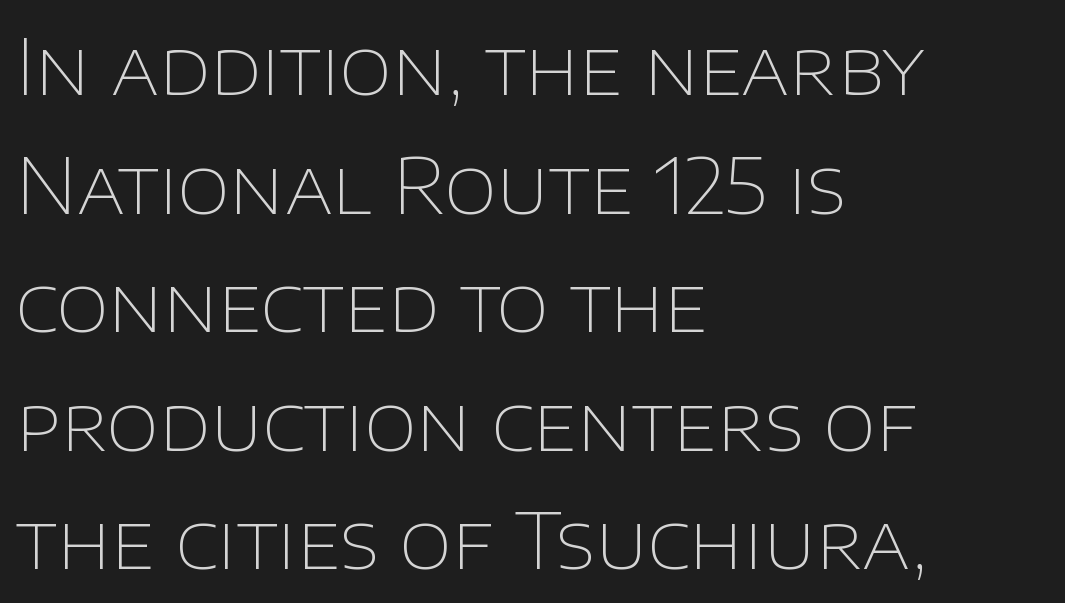
The image shows 76 px thin sans-serif type, upright; set left-aligned, normal line spacing (1.56x), normal letter spacing, not underlined; low stroke contrast and a large x-height.
